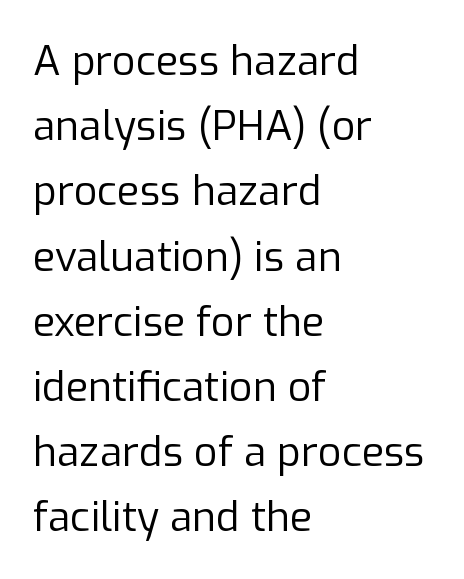
This sample uses an upright cut, with every glyph sitting square on the baseline. This sample uses plain, unmodified letter spacing. Each letter keeps its own natural width here, so spacing adapts to shape. The face used here is a sans, in the tradition of grotesques and geometrics.
